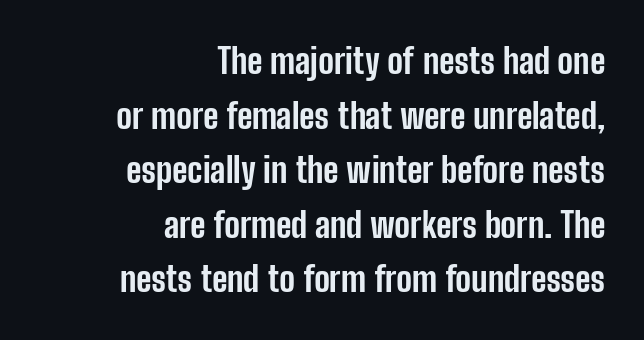
Q: Is the text bold? A: Yes.
Q: Is the text italic (slanted)? A: No, it is upright.
Q: Is the typeface a serif or a sans-serif typeface? A: Sans-serif.
Q: Is the text underlined? A: No.
Q: How is the paragraph aligned? A: Right-aligned.
Q: Is the spacing between letters normal or unusually wide? A: Normal.
Q: Is the spacing between lines tight, normal or loose? A: Normal.
Q: Width (condensed, normal, or wide)? A: Condensed.
Q: Stroke contrast? A: Low.
Q: x-height? A: Medium.
Q: Monospaced? A: No.
